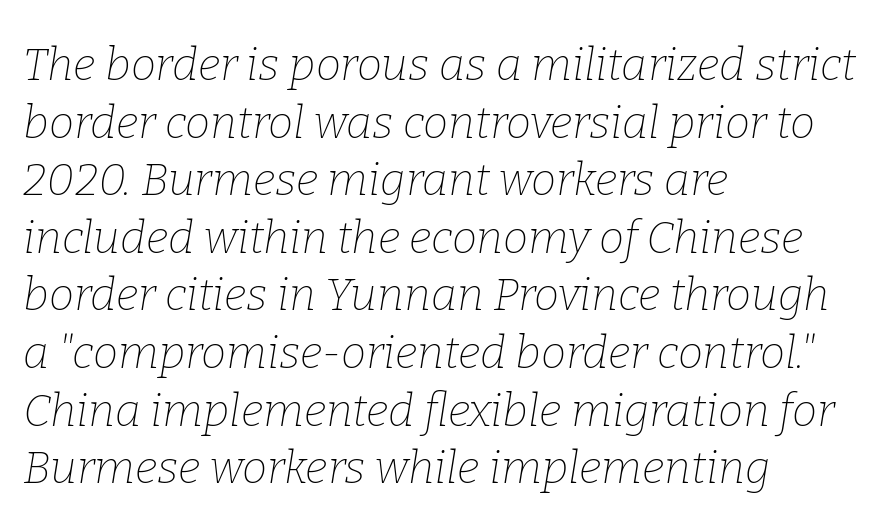
You can tell it's italic because the verticals aren't actually vertical. Letter spacing: default. Left-aligned paragraph, ragged on the right. These lines are rendered in a variable-pitch font.
